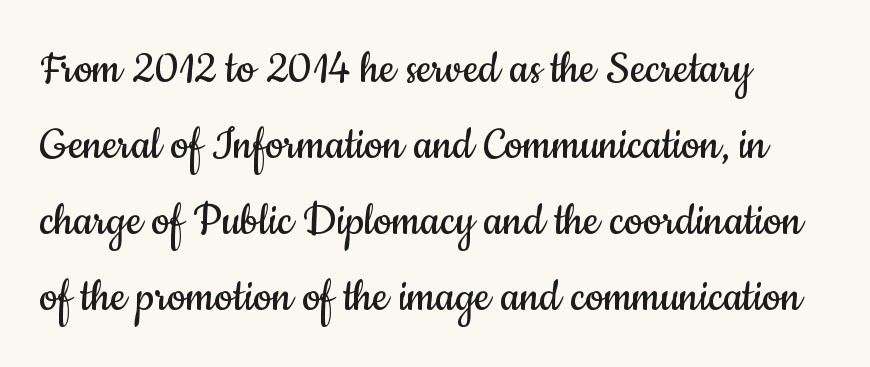
{"serif": "no", "bold": "no", "weight": "regular", "width": "condensed", "stroke_contrast": "low", "x_height": "small", "monospaced": "no", "underline": "no", "line_spacing": "normal", "line_spacing_ratio": 1.46, "letter_spacing": "normal", "letter_spacing_em": 0.0, "glyph_px": 52}
